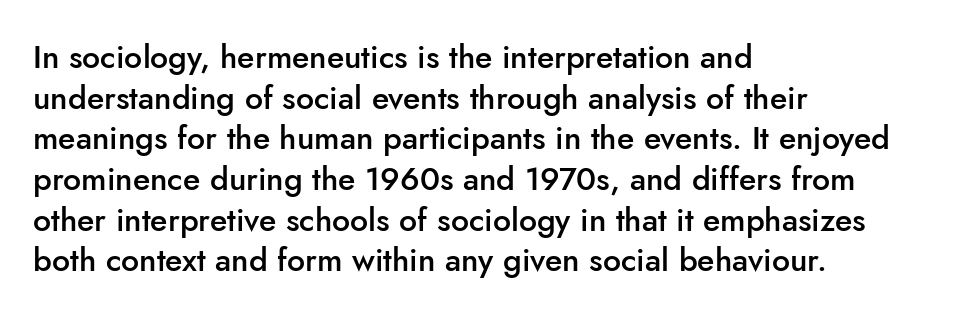
The image shows 32 px semibold sans-serif type, upright; set left-aligned, normal line spacing (1.27x), normal letter spacing, not underlined; low stroke contrast and a small x-height.
